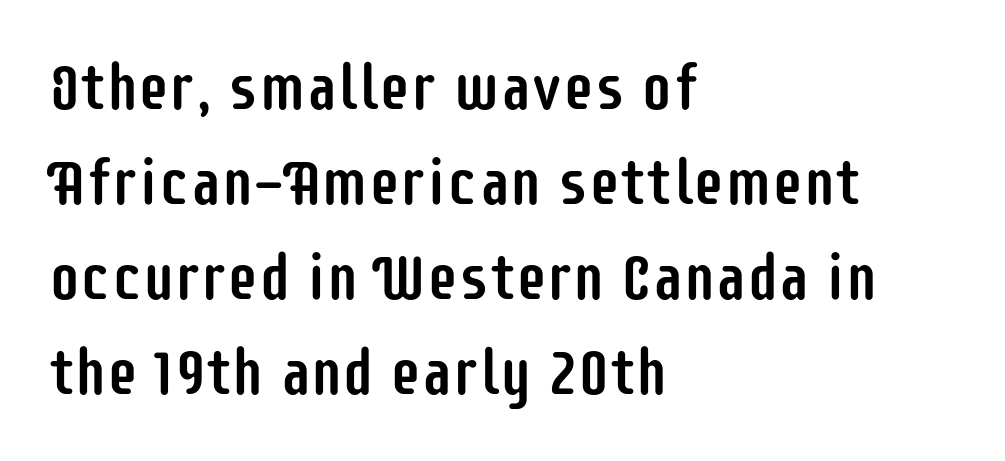
The image shows 63 px condensed sans-serif type, upright; set left-aligned, normal line spacing (1.51x), normal letter spacing, not underlined; low stroke contrast and a large x-height.
